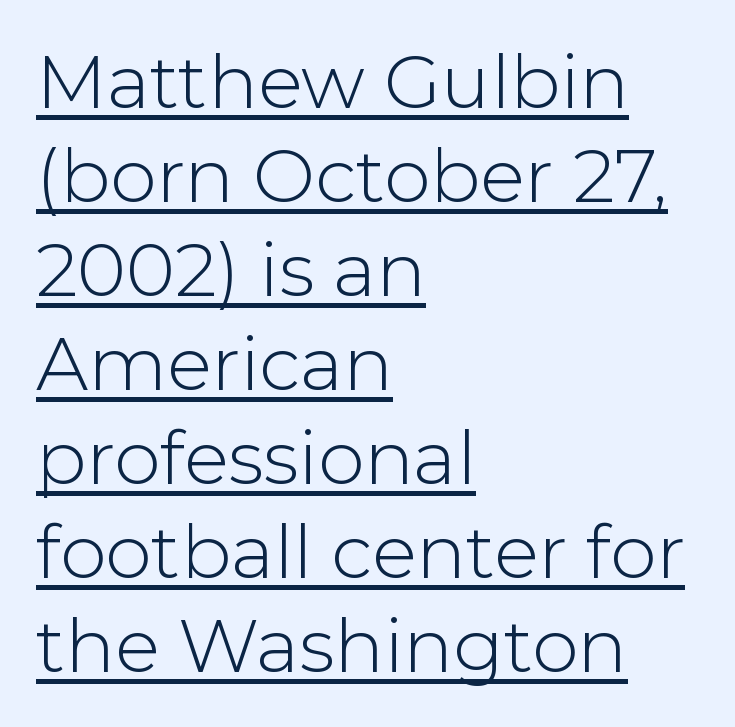
The words here are underlined. A normal amount of white space separates one row of letters from the next. Note the varied advance widths — an 'i' is clearly narrower than an 'm'. The letters stand upright; this is a roman face.
